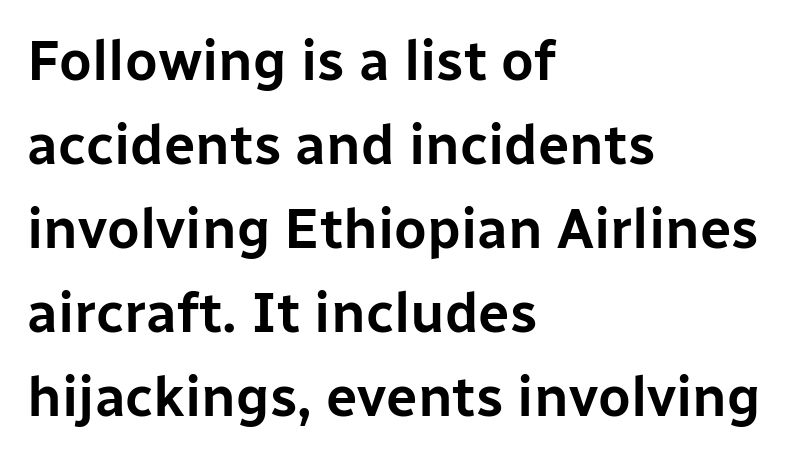
The image shows 56 px sans-serif type, upright; set left-aligned, normal line spacing (1.5x), normal letter spacing, not underlined; low stroke contrast and a medium x-height.
